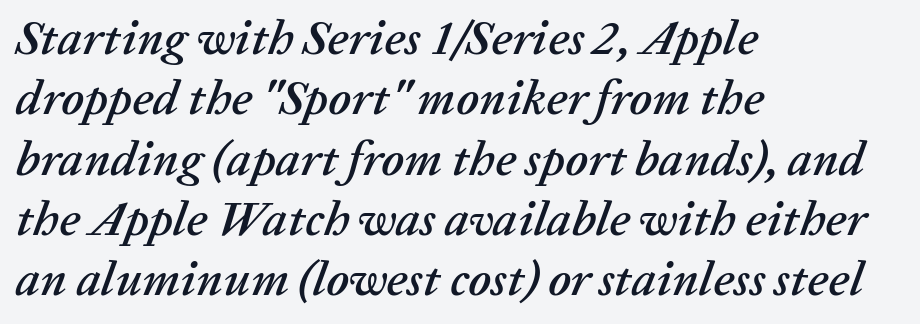
{"italic": "yes", "lean": "right", "slant_degrees": 20, "width": "normal", "stroke_contrast": "low", "x_height": "medium", "monospaced": "no", "underline": "no", "align": "left", "line_spacing_ratio": 1.23, "letter_spacing": "normal", "letter_spacing_em": 0.0, "glyph_px": 49}
